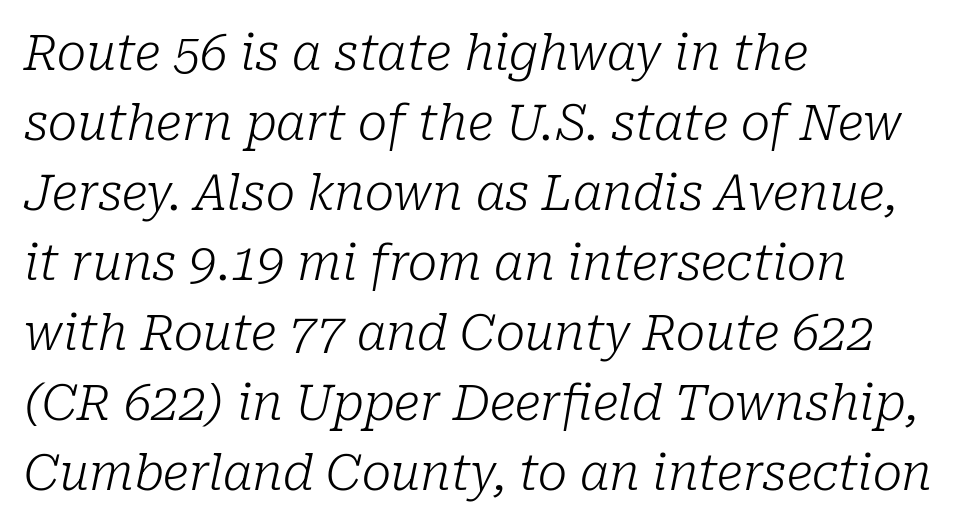
Honestly, there is no underline to notice here at all. Compared with ordinary roman type, these characters are visibly tilted. The font is comparable to plain body text, perhaps lighter. A classic flush-left, rag-right setting is used for this passage. Note the varied advance widths — an 'i' is clearly narrower than an 'm'. You could call the tracking neutral — neither tight nor loose.
